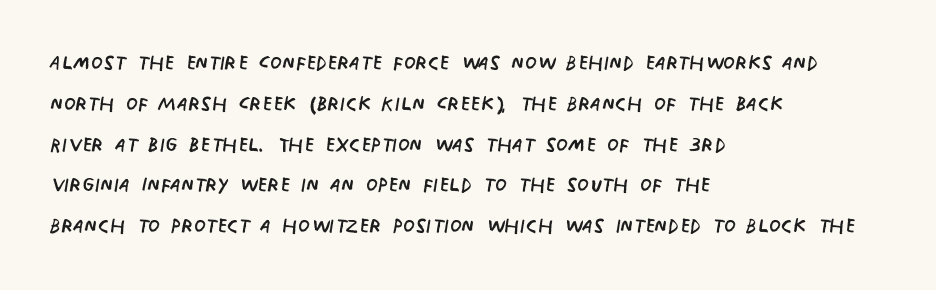
{"bold": "no", "underline": "no", "align": "left", "line_spacing": "normal", "line_spacing_ratio": 1.51, "letter_spacing": "normal", "letter_spacing_em": 0.0, "glyph_px": 27}
